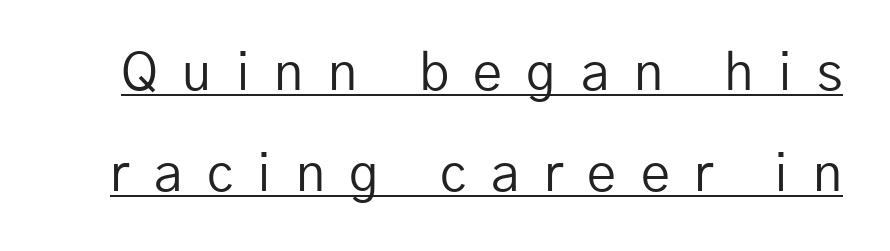
{"serif": "no", "italic": "no", "bold": "no", "weight": "regular", "width": "normal", "stroke_contrast": "low", "x_height": "medium", "monospaced": "no", "underline": "yes", "line_spacing": "loose", "line_spacing_ratio": 1.95, "letter_spacing": "wide", "letter_spacing_em": 0.47, "glyph_px": 52}
